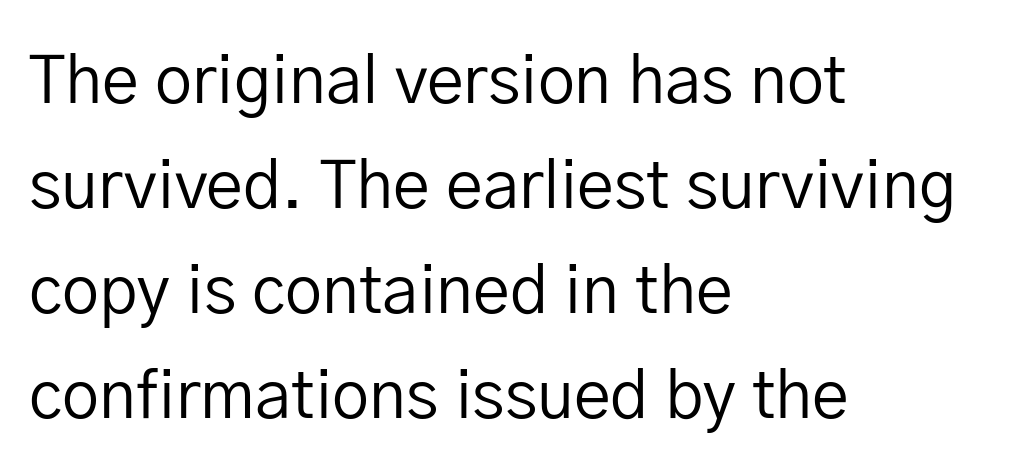
{"serif": "no", "italic": "no", "bold": "no", "weight": "regular", "width": "normal", "stroke_contrast": "low", "x_height": "medium", "monospaced": "no", "underline": "no", "align": "left", "line_spacing": "normal", "line_spacing_ratio": 1.59, "letter_spacing": "normal", "letter_spacing_em": 0.0, "glyph_px": 66}
